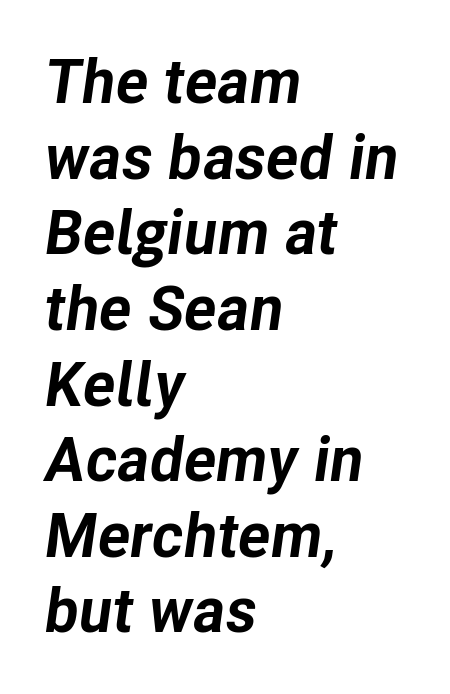
The passage shown is emphatically bold. Italic? Definitely — the glyphs are oblique. Do the characters align in a grid? No, the font is proportional. In terms of letterspacing, this is plain default setting. Visually the block forms a straight wall on the left and a jagged coastline on the right. Clear beneath every line of the passage.
